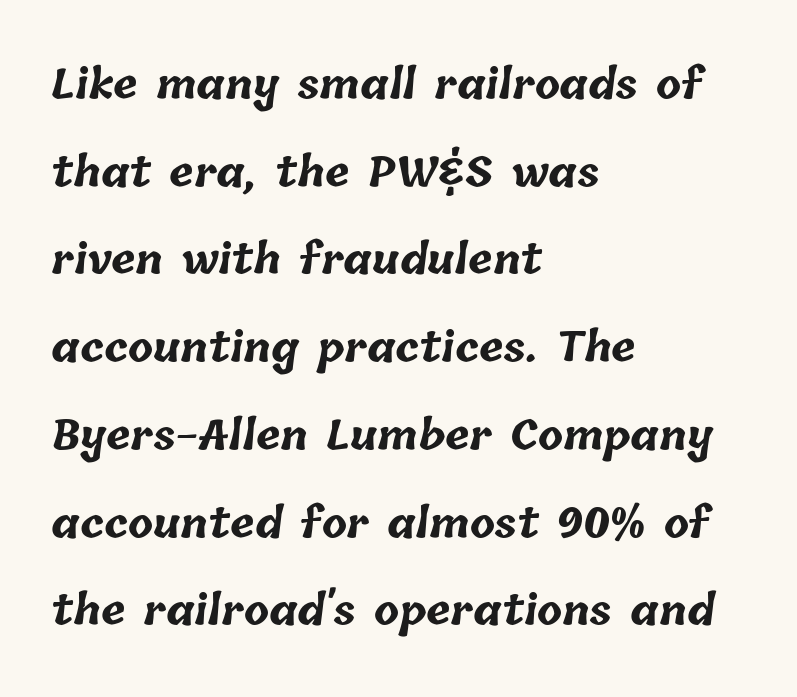
Q: Is the text bold? A: Yes.
Q: Is the text underlined? A: No.
Q: How is the paragraph aligned? A: Left-aligned.
Q: Is the spacing between letters normal or unusually wide? A: Normal.
Q: Is the spacing between lines tight, normal or loose? A: Loose.
Q: Width (condensed, normal, or wide)? A: Normal.
Q: Stroke contrast? A: Low.
Q: x-height? A: Medium.
Q: Monospaced? A: No.
